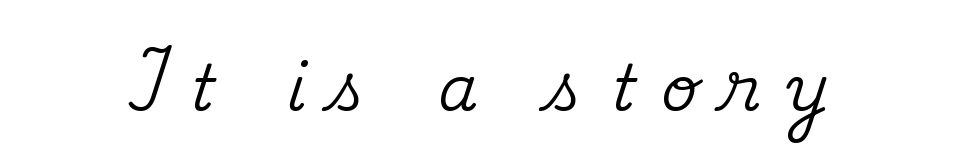
The image shows 63 px serif type; set unusually wide letter spacing (+0.42 em), not underlined; medium stroke contrast and a small x-height.
